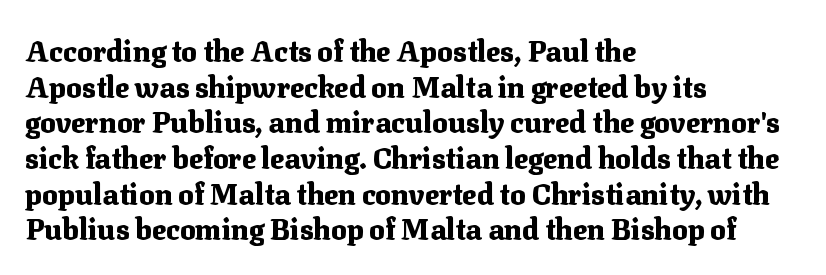
The image shows 29 px heavy serif type, upright; set left-aligned, line spacing 1.23x, normal letter spacing, not underlined; medium stroke contrast and a medium x-height.
